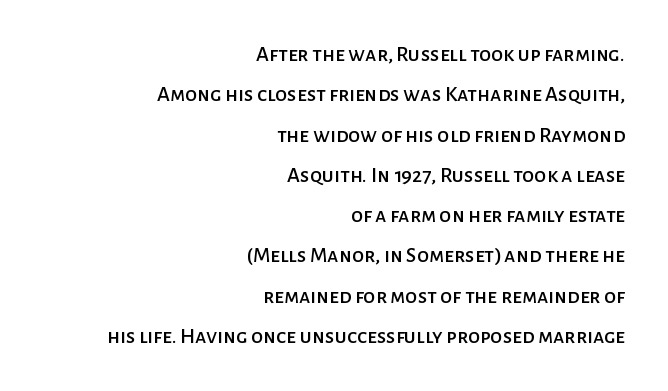
{"italic": "no", "underline": "no", "align": "right", "line_spacing_ratio": 1.83, "letter_spacing": "normal", "letter_spacing_em": 0.0, "glyph_px": 22}
